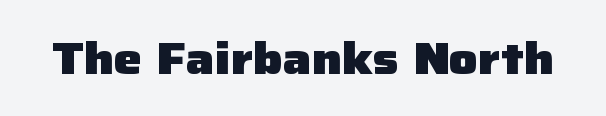
Q: Is the text bold? A: Yes.
Q: Is the text italic (slanted)? A: No, it is upright.
Q: Is the typeface a serif or a sans-serif typeface? A: Sans-serif.
Q: Is the text underlined? A: No.
Q: Is the spacing between letters normal or unusually wide? A: Normal.
Q: Width (condensed, normal, or wide)? A: Normal.
Q: Stroke contrast? A: Low.
Q: x-height? A: Medium.
Q: Monospaced? A: No.
